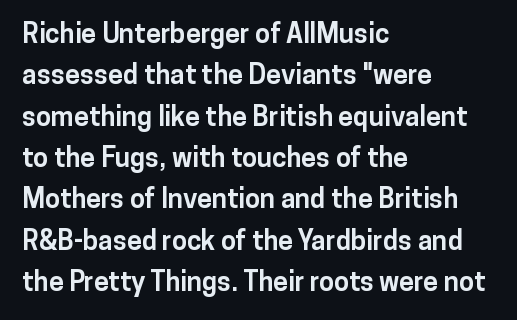
Q: Is the text bold? A: Yes.
Q: Is the text italic (slanted)? A: No, it is upright.
Q: Is the text underlined? A: No.
Q: How is the paragraph aligned? A: Left-aligned.
Q: Is the spacing between letters normal or unusually wide? A: Normal.
Q: Is the spacing between lines tight, normal or loose? A: Normal.
